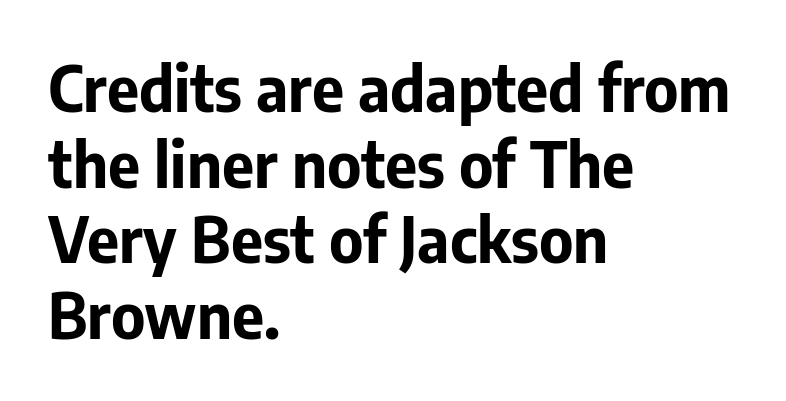
The image shows 62 px bold sans-serif type, upright; set left-aligned, line spacing 1.22x, normal letter spacing, not underlined; low stroke contrast and a medium x-height.
